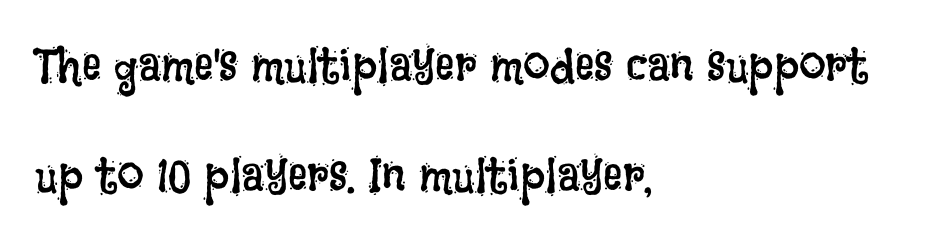
The image shows 48 px regular-weight, condensed type, upright; set left-aligned, loose line spacing (2.3x), normal letter spacing, not underlined; low stroke contrast and a large x-height.
